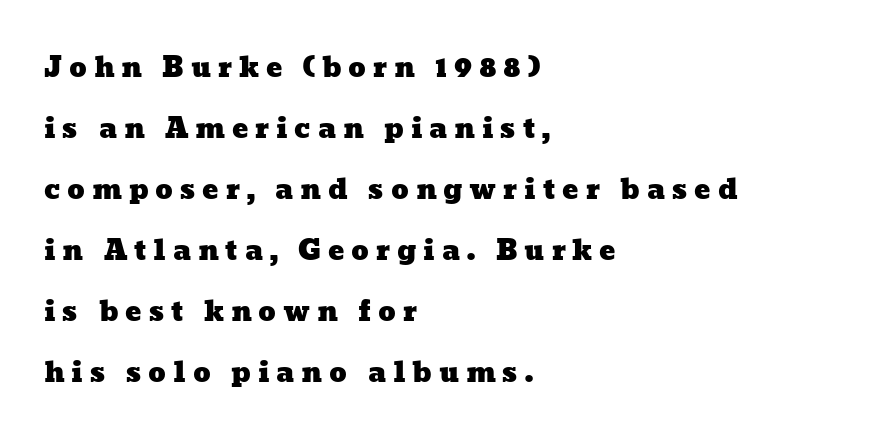
The image shows 27 px text type; set left-aligned, loose line spacing (2.26x), unusually wide letter spacing (+0.25 em), not underlined.
